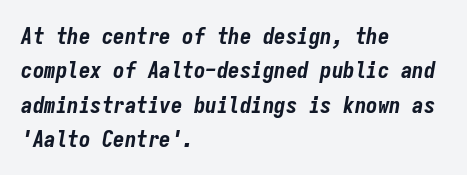
Q: Is the text bold? A: Yes.
Q: Is the text italic (slanted)? A: Yes, it leans right by about 9 degrees.
Q: Is the text underlined? A: No.
Q: How is the paragraph aligned? A: Left-aligned.
Q: Is the spacing between letters normal or unusually wide? A: Normal.
Q: Is the spacing between lines tight, normal or loose? A: Normal.
